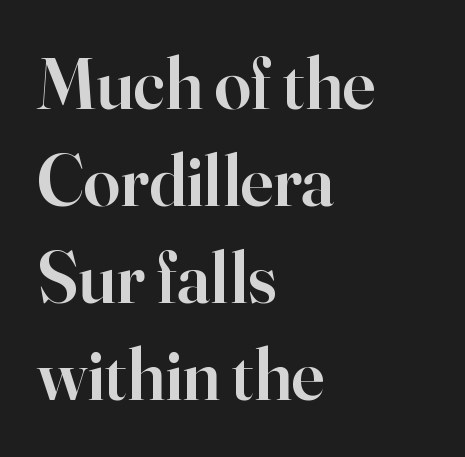
The image shows 73 px semibold serif type, upright; set left-aligned, normal line spacing (1.33x), normal letter spacing, not underlined; high stroke contrast and a small x-height.
